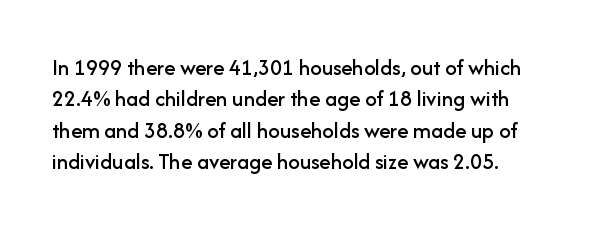
{"italic": "no", "underline": "no", "align": "left", "line_spacing": "normal", "line_spacing_ratio": 1.36, "letter_spacing": "normal", "letter_spacing_em": 0.0, "glyph_px": 23}
